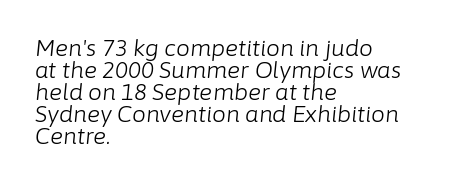
Q: Is the text bold? A: No.
Q: Is the text italic (slanted)? A: Yes, it leans right by about 6 degrees.
Q: Is the text underlined? A: No.
Q: How is the paragraph aligned? A: Left-aligned.
Q: Is the spacing between letters normal or unusually wide? A: Normal.
Q: Is the spacing between lines tight, normal or loose? A: Tight.
